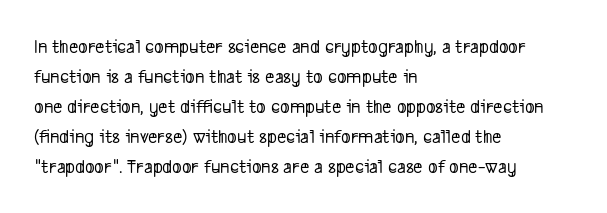
The image shows 20 px text type; set left-aligned, normal line spacing (1.5x), normal letter spacing, not underlined.
